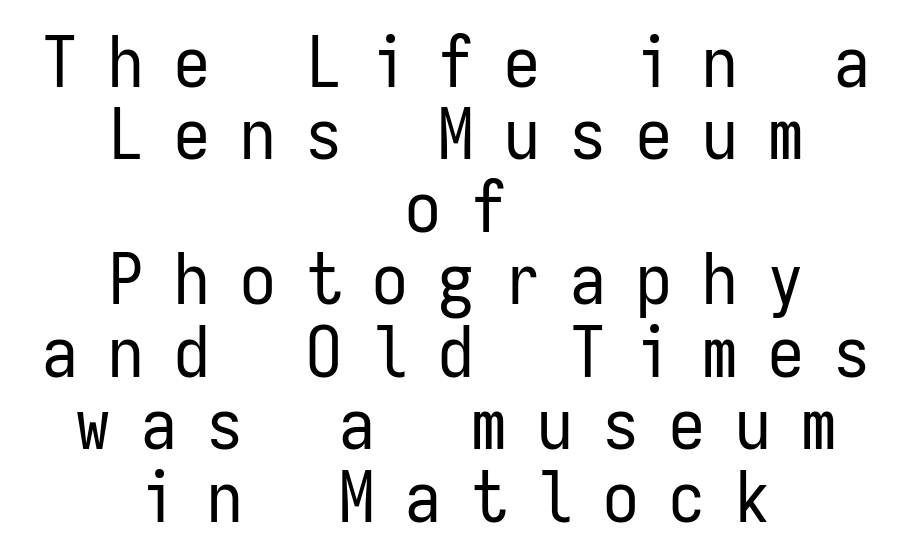
The image shows 71 px regular-weight, condensed sans-serif type, upright, monospaced; set centered, tight line spacing (1.02x), unusually wide letter spacing (+0.43 em), not underlined; low stroke contrast and a medium x-height.
